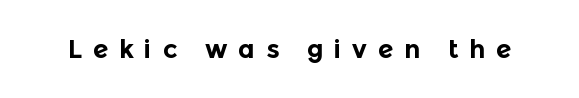
{"italic": "no", "bold": "yes", "underline": "no", "letter_spacing": "wide", "letter_spacing_em": 0.43, "glyph_px": 25}
